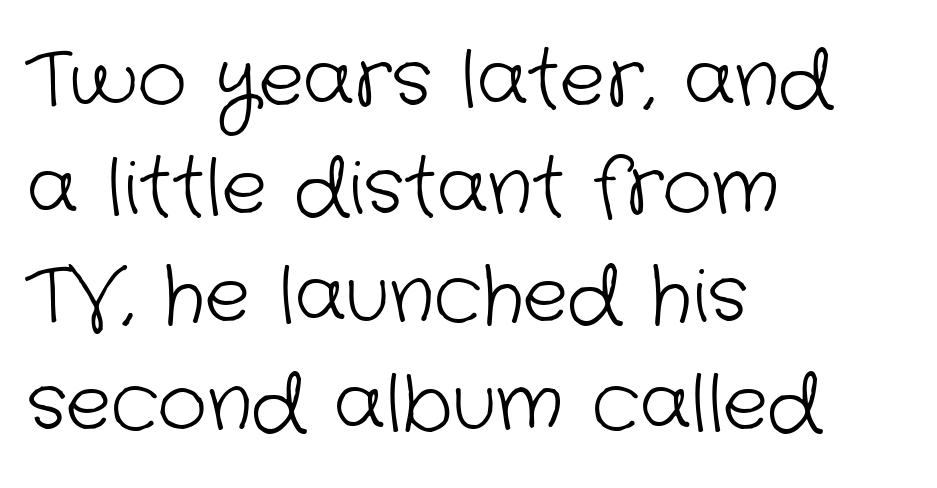
Q: Is the text bold? A: No.
Q: Is the typeface a serif or a sans-serif typeface? A: Sans-serif.
Q: Is the text underlined? A: No.
Q: How is the paragraph aligned? A: Left-aligned.
Q: Is the spacing between letters normal or unusually wide? A: Normal.
Q: Is the spacing between lines tight, normal or loose? A: Normal.
Q: Width (condensed, normal, or wide)? A: Normal.
Q: Stroke contrast? A: Low.
Q: x-height? A: Medium.
Q: Monospaced? A: No.
